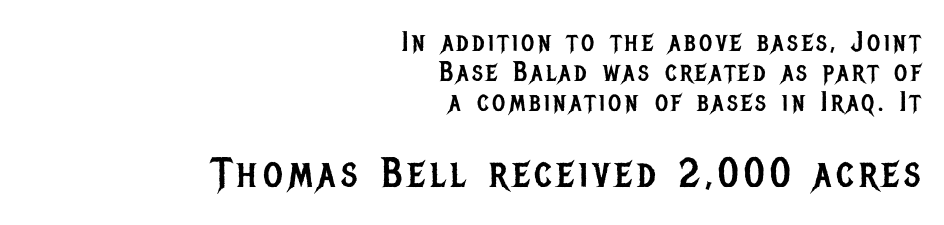
The image shows 42 px regular-weight, condensed sans-serif type, upright; set right-aligned, tight line spacing (1.07x), not underlined; the second (bottom) block is 1.5x larger; low stroke contrast and a large x-height.
